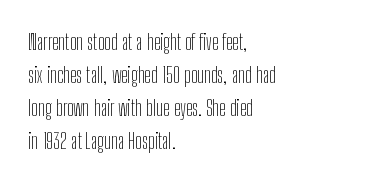
Q: Is the text bold? A: No.
Q: Is the text italic (slanted)? A: No, it is upright.
Q: Is the text underlined? A: No.
Q: How is the paragraph aligned? A: Left-aligned.
Q: Is the spacing between letters normal or unusually wide? A: Normal.
Q: Is the spacing between lines tight, normal or loose? A: Normal.
